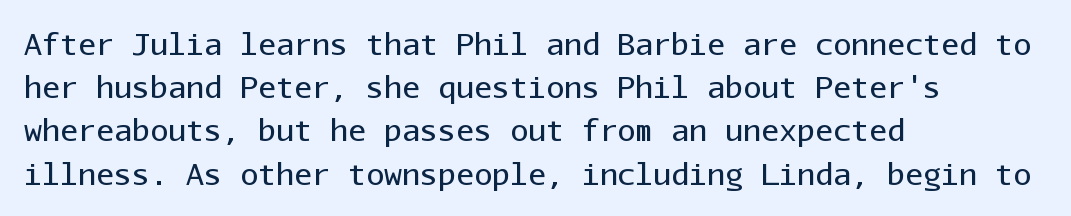
It's the straight-up-and-down kind of type. The weight tops out at a normal text grade. Alignment: flush left. Do the characters align in a grid? Yes, the font is monospaced.
